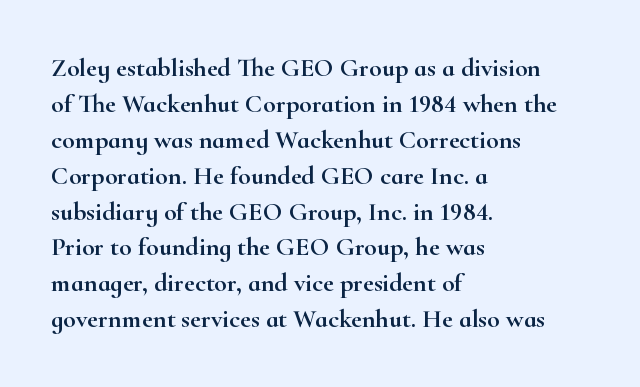
{"italic": "no", "underline": "no", "align": "left", "line_spacing": "normal", "line_spacing_ratio": 1.38, "letter_spacing": "normal", "letter_spacing_em": 0.0, "glyph_px": 26}
